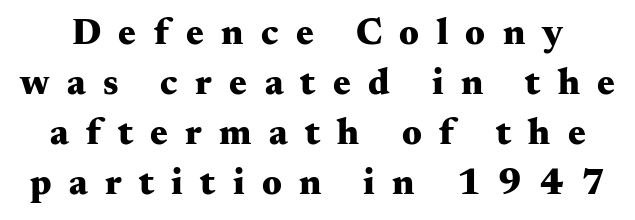
Q: Is the text bold? A: Yes.
Q: Is the text italic (slanted)? A: No, it is upright.
Q: Is the typeface a serif or a sans-serif typeface? A: Serif.
Q: Is the text underlined? A: No.
Q: Is the spacing between letters normal or unusually wide? A: Unusually wide.
Q: Is the spacing between lines tight, normal or loose? A: Normal.
Q: Width (condensed, normal, or wide)? A: Wide.
Q: Stroke contrast? A: Medium.
Q: x-height? A: Small.
Q: Monospaced? A: No.
